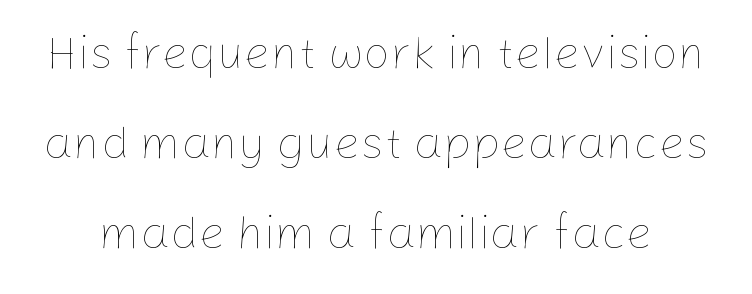
The image shows 47 px thin type, upright; set loose line spacing (1.92x), normal letter spacing, not underlined; low stroke contrast and a medium x-height.
